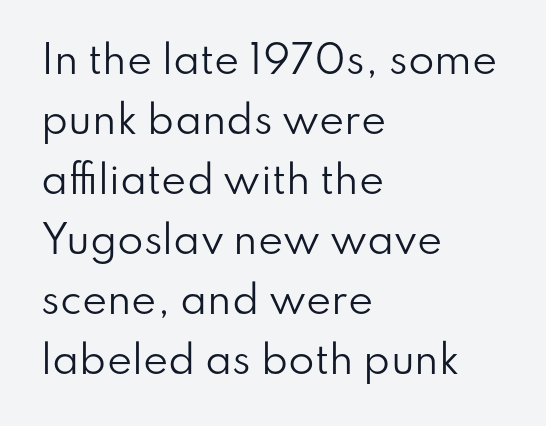
Q: Is the text bold? A: No.
Q: Is the text italic (slanted)? A: No, it is upright.
Q: Is the typeface a serif or a sans-serif typeface? A: Sans-serif.
Q: Is the text underlined? A: No.
Q: How is the paragraph aligned? A: Left-aligned.
Q: Is the spacing between letters normal or unusually wide? A: Normal.
Q: Is the spacing between lines tight, normal or loose? A: Normal.
Q: Width (condensed, normal, or wide)? A: Normal.
Q: Stroke contrast? A: Low.
Q: x-height? A: Small.
Q: Monospaced? A: No.
